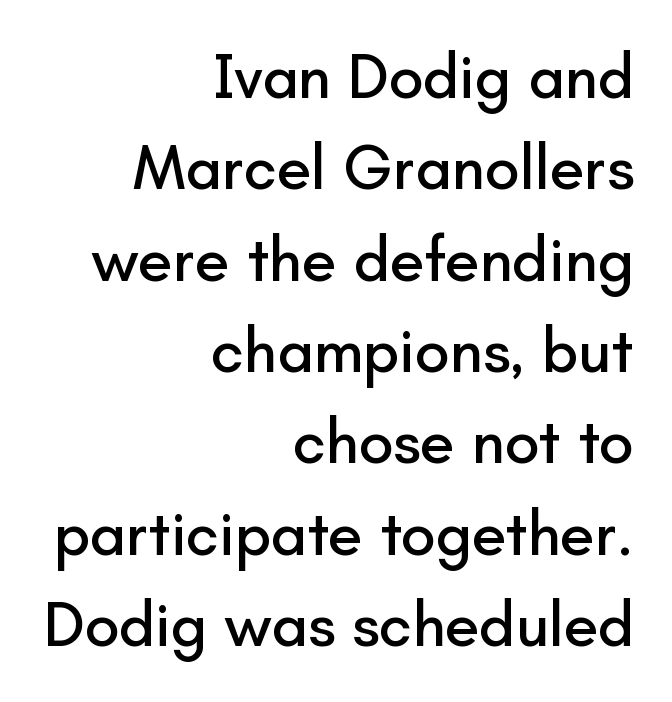
Q: Is the text italic (slanted)? A: No, it is upright.
Q: Is the typeface a serif or a sans-serif typeface? A: Sans-serif.
Q: Is the text underlined? A: No.
Q: How is the paragraph aligned? A: Right-aligned.
Q: Is the spacing between letters normal or unusually wide? A: Normal.
Q: Is the spacing between lines tight, normal or loose? A: Normal.
Q: Width (condensed, normal, or wide)? A: Normal.
Q: Stroke contrast? A: Low.
Q: x-height? A: Small.
Q: Monospaced? A: No.
